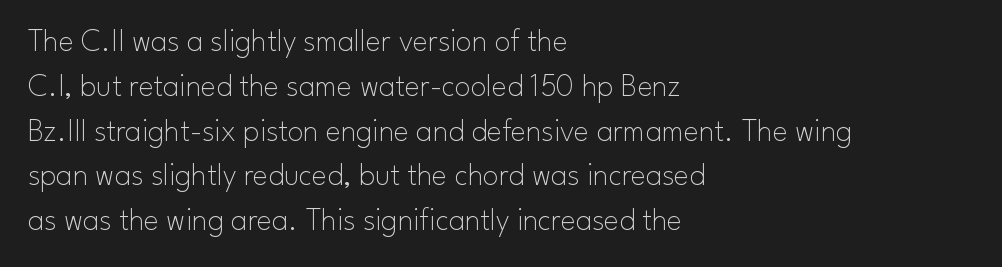
A typesetter would call this leading conventional body-copy spacing. This rendering uses left alignment, leaving the right contour irregular. Check the space under the baseline: it is left empty. The letters look calm and open, with moderate or lighter stems. Tracking here is standard; glyphs follow each other at the usual distance.
